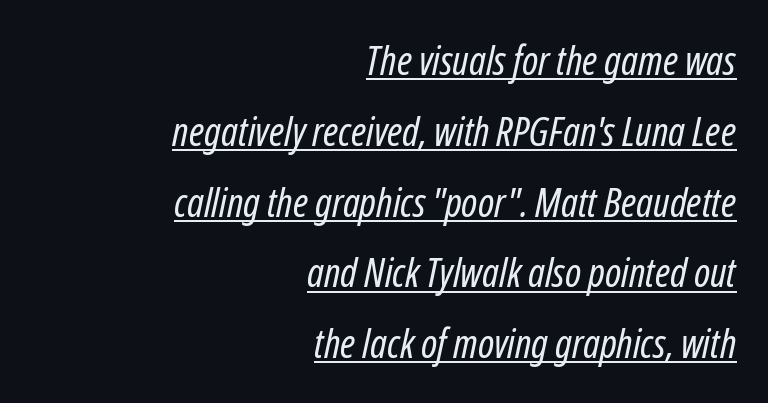
The image shows 40 px regular-weight, condensed type, italic (leaning right); set right-aligned, line spacing 1.77x, normal letter spacing, underlined; low stroke contrast and a medium x-height.
